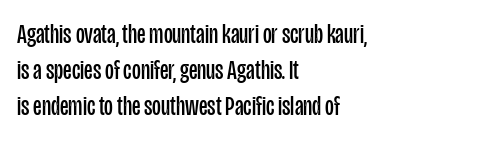
{"italic": "no", "bold": "no", "underline": "no", "align": "left", "line_spacing": "normal", "line_spacing_ratio": 1.34, "letter_spacing": "normal", "letter_spacing_em": 0.0, "glyph_px": 27}
